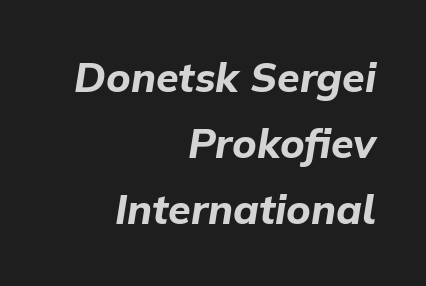
Q: Is the text bold? A: Yes.
Q: Is the text italic (slanted)? A: Yes, it leans right by about 9 degrees.
Q: Is the text underlined? A: No.
Q: How is the paragraph aligned? A: Right-aligned.
Q: Is the spacing between letters normal or unusually wide? A: Normal.
Q: Is the spacing between lines tight, normal or loose? A: Normal.
Q: Width (condensed, normal, or wide)? A: Normal.
Q: Stroke contrast? A: Low.
Q: x-height? A: Medium.
Q: Monospaced? A: No.
